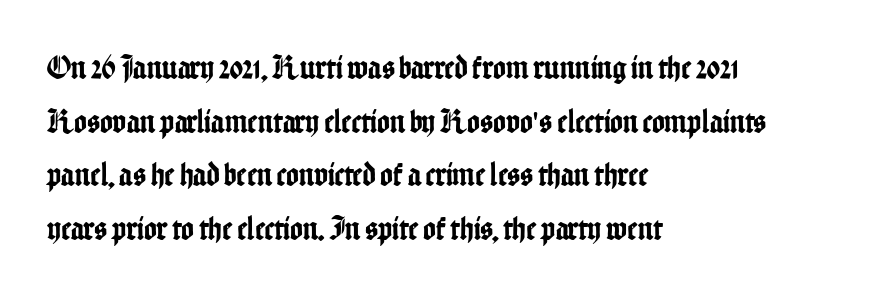
Italic: no, the glyphs are upright roman. Here the designer chose a conventional face with non-uniform glyph widths. Layout note: lines flush left. Decoration check: the copy has no underline. Inter-character spacing is left at the font's built-in metrics.
